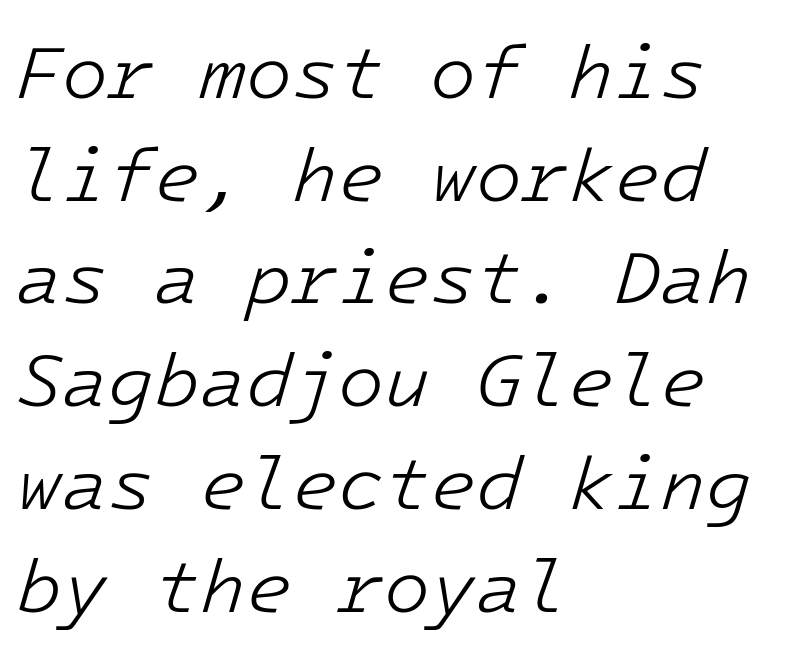
Q: Is the text bold? A: No.
Q: Is the text italic (slanted)? A: Yes, it leans right by about 16 degrees.
Q: Is the text underlined? A: No.
Q: How is the paragraph aligned? A: Left-aligned.
Q: Is the spacing between letters normal or unusually wide? A: Normal.
Q: Is the spacing between lines tight, normal or loose? A: Normal.
Q: Width (condensed, normal, or wide)? A: Normal.
Q: Stroke contrast? A: Low.
Q: x-height? A: Medium.
